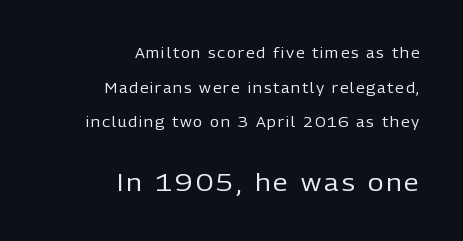
The image shows 24 px text type, upright; set right-aligned, loose line spacing (2.47x), not underlined; the second (bottom) block is 1.71x larger.
